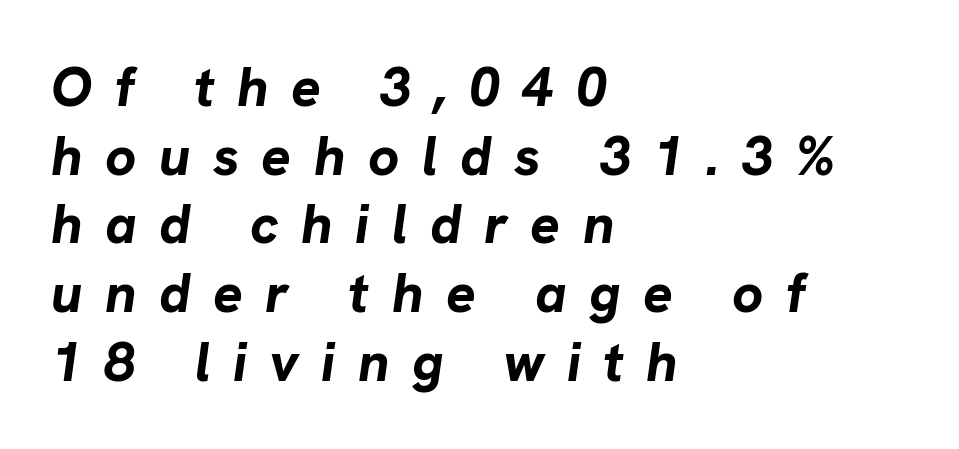
The image shows 55 px bold type, italic (leaning right); set left-aligned, normal line spacing (1.25x), unusually wide letter spacing (+0.41 em), not underlined; low stroke contrast and a medium x-height.
